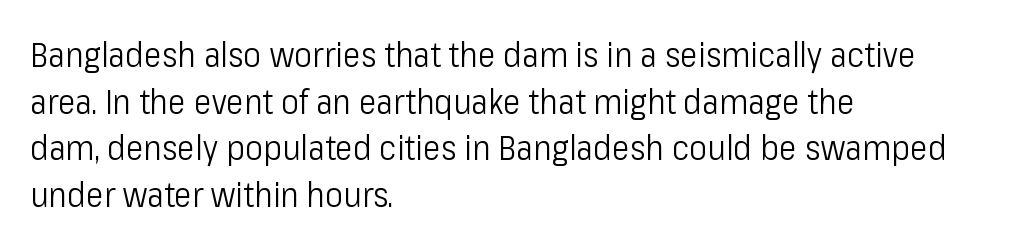
The image shows 34 px light, condensed sans-serif type, upright; set left-aligned, normal line spacing (1.37x), normal letter spacing, not underlined; low stroke contrast and a medium x-height.
